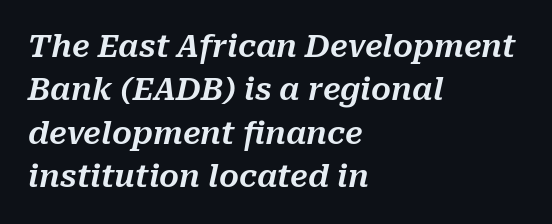
The image shows 31 px text type, italic (leaning right); set left-aligned, normal line spacing (1.4x), normal letter spacing, not underlined; medium stroke contrast and a medium x-height.
